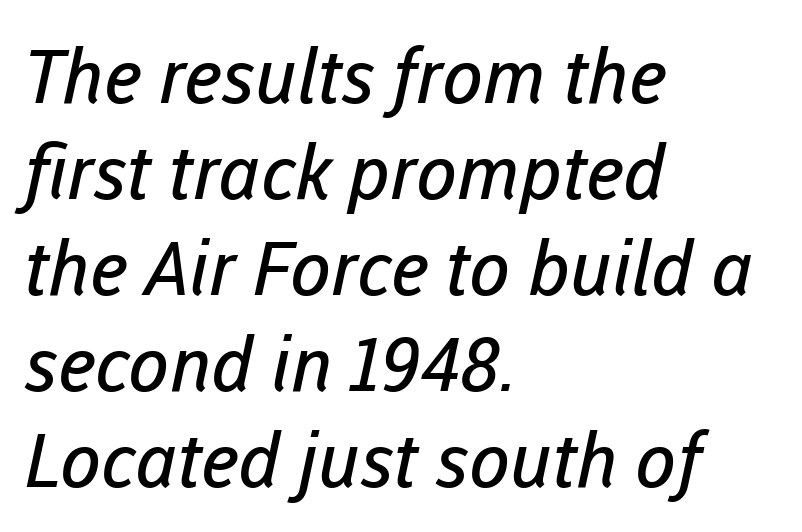
{"serif": "no", "bold": "no", "weight": "regular", "width": "normal", "stroke_contrast": "low", "x_height": "medium", "monospaced": "no", "underline": "no", "align": "left", "line_spacing": "normal", "line_spacing_ratio": 1.28, "letter_spacing": "normal", "letter_spacing_em": 0.0, "glyph_px": 75}
